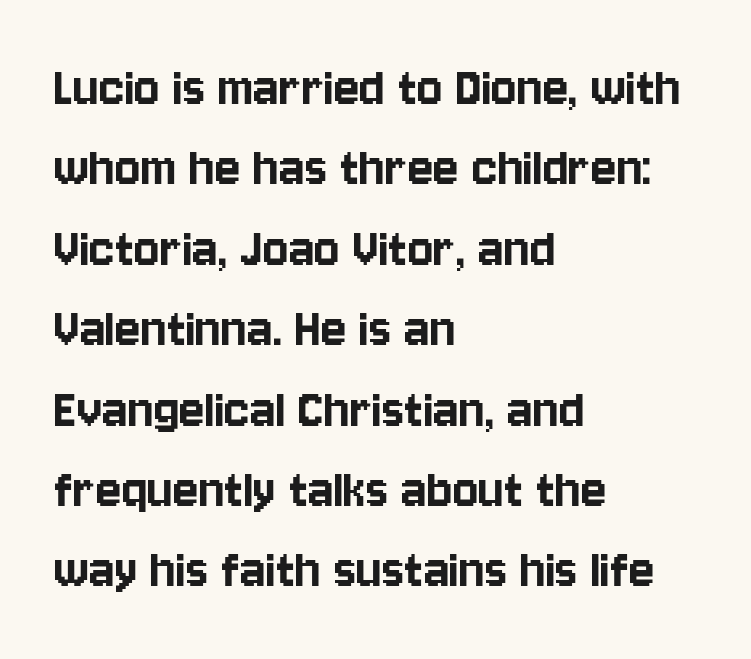
Q: Is the text italic (slanted)? A: No, it is upright.
Q: Is the typeface a serif or a sans-serif typeface? A: Sans-serif.
Q: Is the text underlined? A: No.
Q: How is the paragraph aligned? A: Left-aligned.
Q: Is the spacing between letters normal or unusually wide? A: Normal.
Q: Is the spacing between lines tight, normal or loose? A: Normal.
Q: Width (condensed, normal, or wide)? A: Condensed.
Q: Stroke contrast? A: Low.
Q: x-height? A: Large.
Q: Monospaced? A: No.
